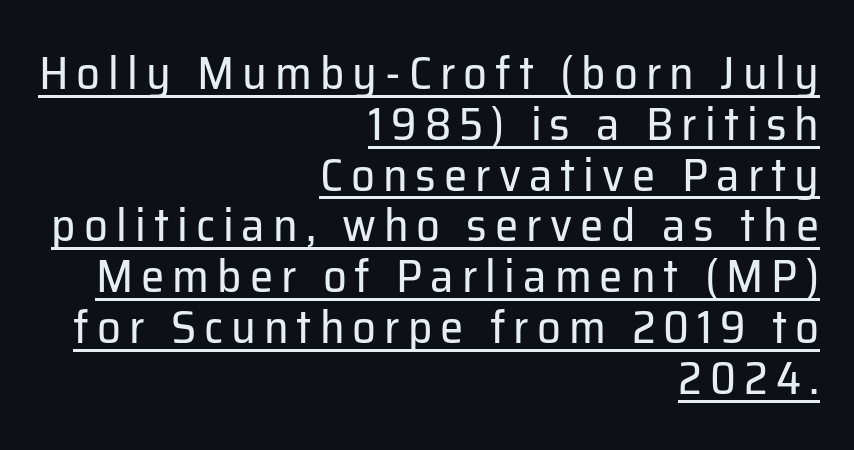
{"serif": "no", "italic": "no", "bold": "no", "weight": "regular", "width": "normal", "stroke_contrast": "low", "x_height": "medium", "monospaced": "no", "underline": "yes", "align": "right", "line_spacing": "tight", "line_spacing_ratio": 1.08, "glyph_px": 47}
